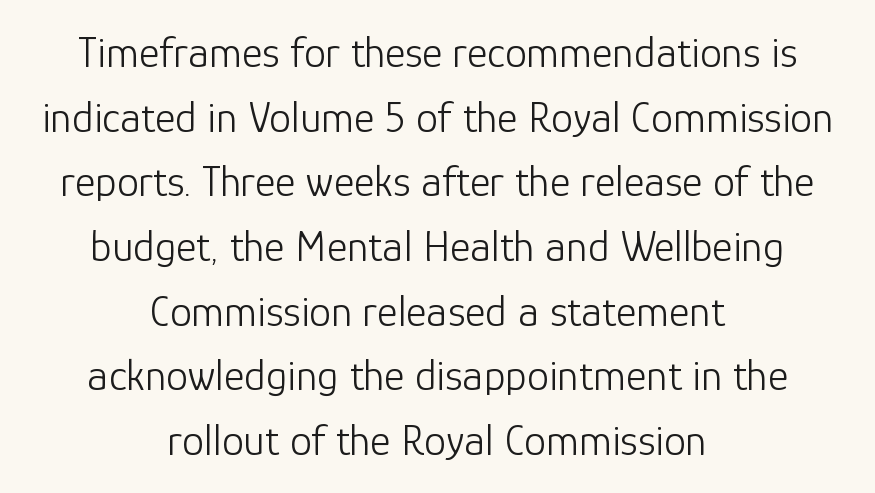
The image shows 44 px light sans-serif type, upright; set centered, normal line spacing (1.47x), normal letter spacing, not underlined; low stroke contrast and a medium x-height.
